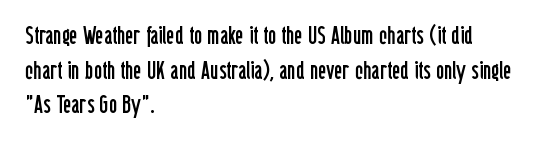
The letters stand straight up with perfectly vertical stems. The typesetter chose a ragged-right arrangement here. What's the leading like? Ordinary, nothing unusual. Nothing unusual about the tracking: characters are spaced as the font intends. Is the stroke heavy? The answer is a plain regular-or-lighter.
